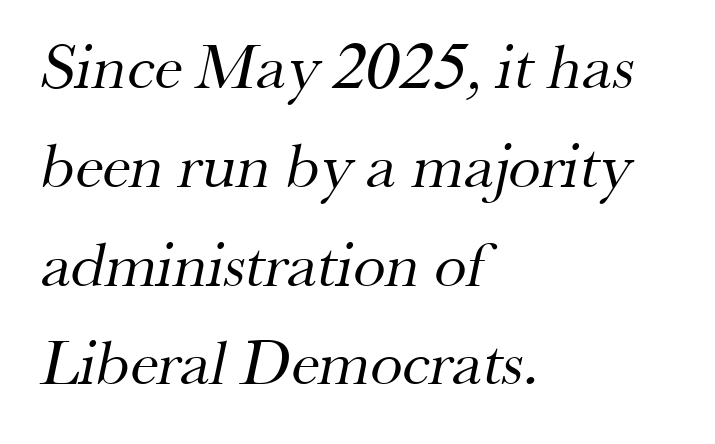
Whoever set this chose a conventional vertical rhythm. Where is the straight margin? On the left. Beneath every word, the page is bare. How are the letters spaced? Ordinarily, with no added tracking. Here the designer chose a conventional face with non-uniform glyph widths. No extra ink here — the face is not bold.
